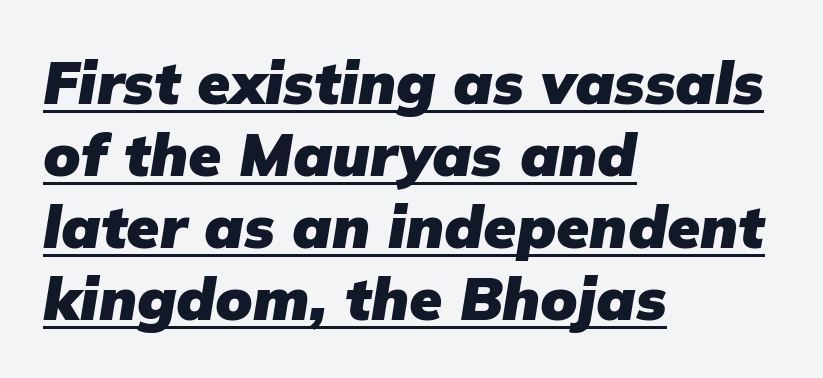
{"italic": "yes", "lean": "right", "slant_degrees": 9, "bold": "yes", "weight": "heavy", "width": "normal", "stroke_contrast": "low", "x_height": "medium", "monospaced": "no", "underline": "yes", "align": "left", "line_spacing_ratio": 1.2, "letter_spacing": "normal", "letter_spacing_em": 0.0, "glyph_px": 60}
